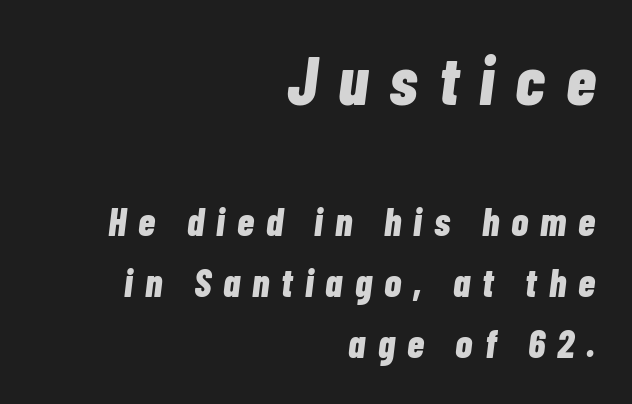
The image shows 68 px bold, condensed type, italic (leaning right); set right-aligned, normal line spacing (1.56x), unusually wide letter spacing (+0.31 em), not underlined; the first (top) block is 1.74x larger; low stroke contrast and a medium x-height.
